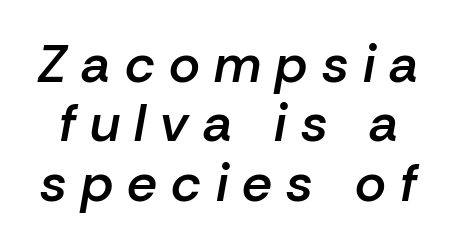
The text carries the slant typical of an italic or oblique font. Strokes here are thickened, but only to semibold level. Observe the wide spacing: letters keep a clear distance from each other. Each new line begins almost immediately beneath the previous one.
